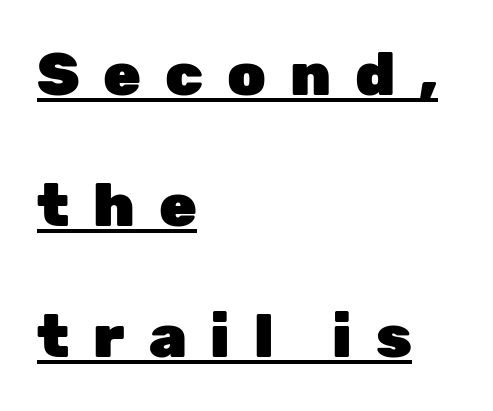
The image shows 61 px heavy sans-serif type, upright; set left-aligned, loose line spacing (2.15x), unusually wide letter spacing (+0.39 em), underlined; low stroke contrast and a medium x-height.
